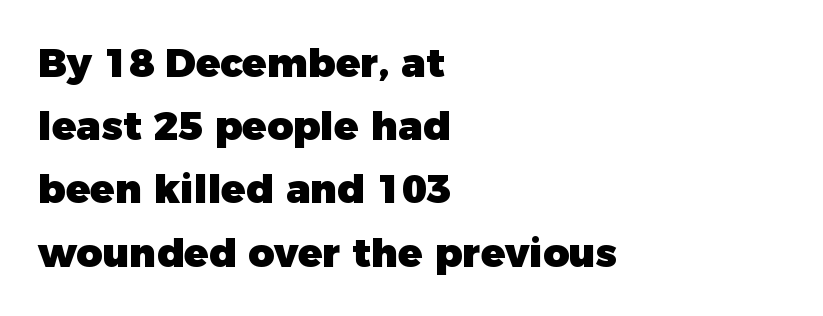
{"serif": "no", "italic": "no", "bold": "yes", "weight": "heavy", "width": "normal", "stroke_contrast": "low", "x_height": "medium", "monospaced": "no", "underline": "no", "align": "left", "line_spacing": "normal", "line_spacing_ratio": 1.58, "letter_spacing": "normal", "letter_spacing_em": 0.0, "glyph_px": 40}
